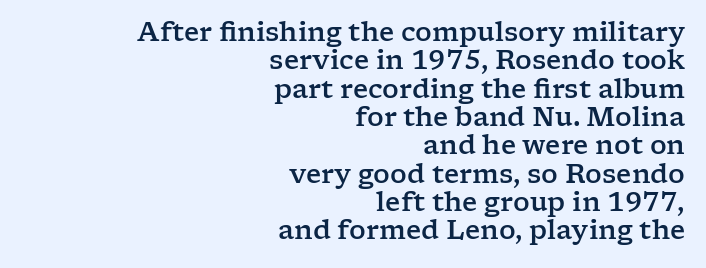
The image shows 26 px text type, upright; set right-aligned, tight line spacing (1.09x), normal letter spacing, not underlined.
